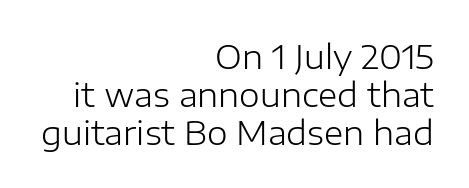
Tracking here is standard; glyphs follow each other at the usual distance. Nothing sits at the stroke ends, so this counts as sans-serif. You could not count columns in this text — the font is proportionally spaced. Weight: regular or lighter.
